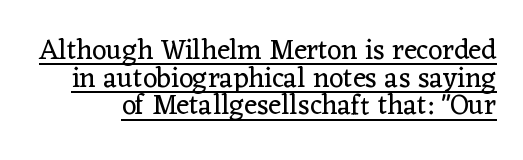
Ordinary non-slanted type is in use. The passage shown is not bold in any degree. Spacing verdict: proportional, widths tailored to each character. The sample's only ornament is a line tracing under the words. The vertical gap from one line to the next is small.
